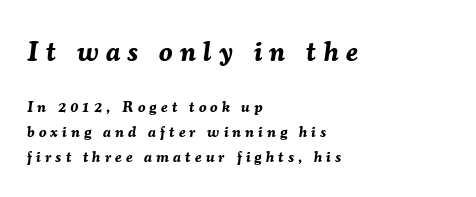
{"italic": "yes", "lean": "right", "slant_degrees": 7, "bold": "yes", "underline": "no", "align": "left", "line_spacing": "normal", "line_spacing_ratio": 1.66, "letter_spacing": "wide", "letter_spacing_em": 0.28, "larger_block": "first", "size_ratio": 1.8, "glyph_px": 27}
